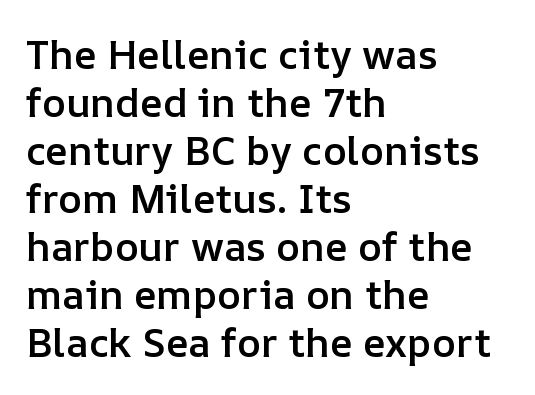
The image shows 40 px semibold type, upright; set left-aligned, line spacing 1.2x, normal letter spacing, not underlined; low stroke contrast and a medium x-height.
